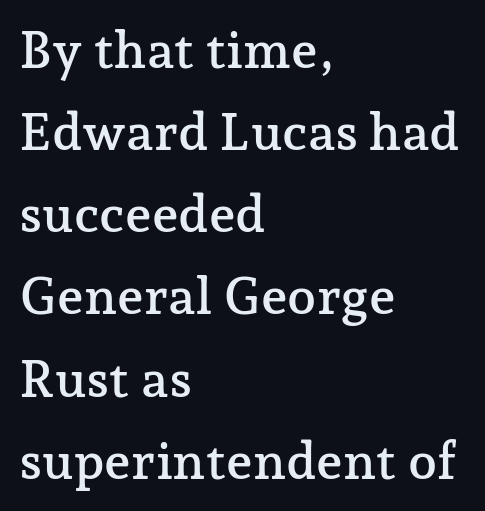
{"serif": "yes", "italic": "no", "width": "normal", "stroke_contrast": "low", "x_height": "medium", "monospaced": "no", "underline": "no", "align": "left", "line_spacing": "normal", "line_spacing_ratio": 1.58, "letter_spacing": "normal", "letter_spacing_em": 0.0, "glyph_px": 52}
